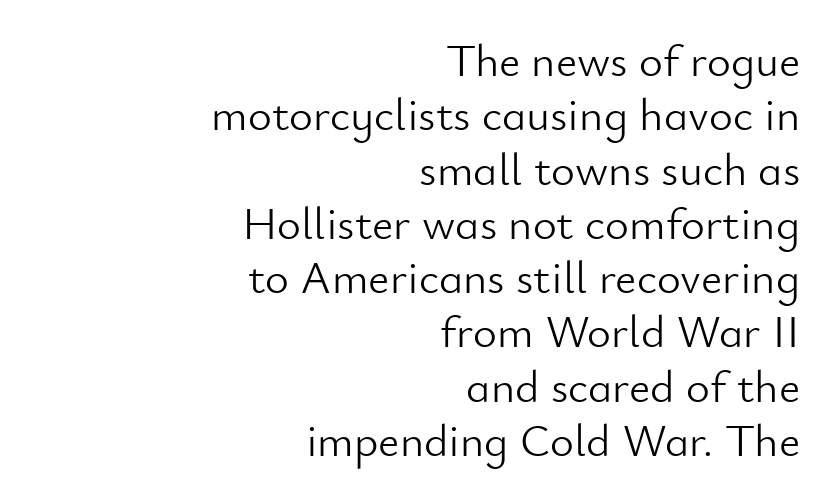
Q: Is the text bold? A: No.
Q: Is the text italic (slanted)? A: No, it is upright.
Q: Is the typeface a serif or a sans-serif typeface? A: Sans-serif.
Q: Is the text underlined? A: No.
Q: How is the paragraph aligned? A: Right-aligned.
Q: Is the spacing between letters normal or unusually wide? A: Normal.
Q: Width (condensed, normal, or wide)? A: Normal.
Q: Stroke contrast? A: Low.
Q: x-height? A: Small.
Q: Monospaced? A: No.
